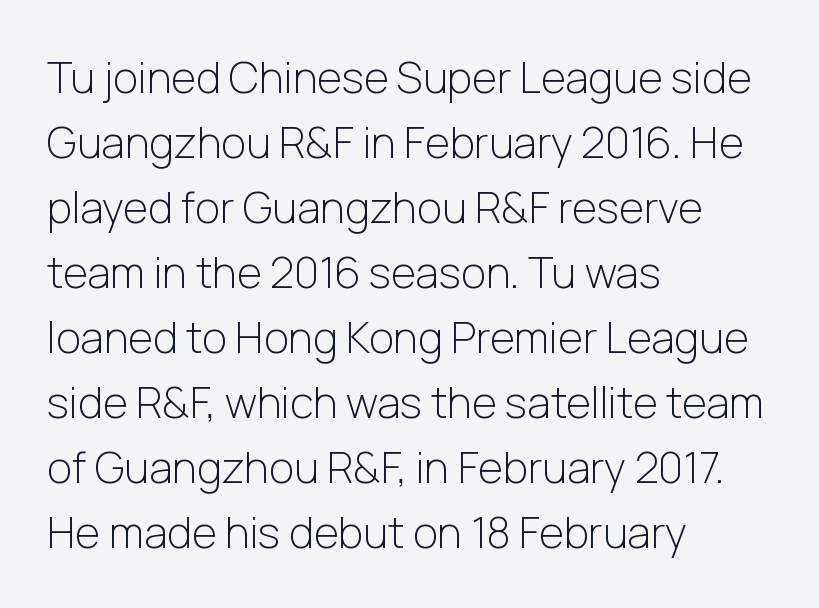
{"serif": "no", "italic": "no", "bold": "no", "weight": "light", "width": "normal", "stroke_contrast": "low", "x_height": "medium", "monospaced": "no", "underline": "no", "align": "left", "line_spacing": "normal", "line_spacing_ratio": 1.51, "letter_spacing": "normal", "letter_spacing_em": 0.0, "glyph_px": 43}
